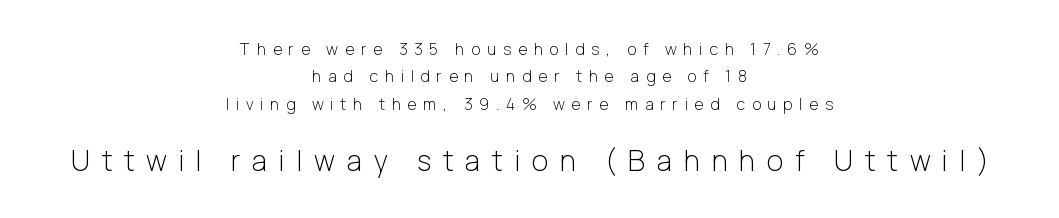
Q: Is the text bold? A: No.
Q: Is the text italic (slanted)? A: No, it is upright.
Q: Is the typeface a serif or a sans-serif typeface? A: Sans-serif.
Q: Is the text underlined? A: No.
Q: How is the paragraph aligned? A: Centered.
Q: Is the spacing between letters normal or unusually wide? A: Unusually wide.
Q: Which block of text is set in a larger size, the first (top) or the second (bottom)? A: The second (bottom) one.
Q: Width (condensed, normal, or wide)? A: Normal.
Q: Stroke contrast? A: Low.
Q: x-height? A: Medium.
Q: Monospaced? A: No.
